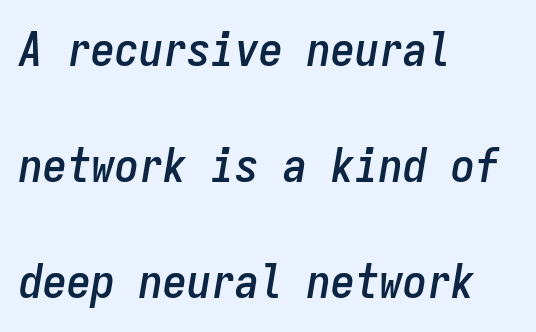
Here the designer chose a console-style face with uniform glyph widths. Visually the block forms a straight wall on the left and a jagged coastline on the right. An italicized treatment has been applied to the whole sample. Loosely led — the rows are spread out. The specimen omits any rule beneath the text block's lines. Observe the ordinary spacing: letters are neighbours, not strangers.
